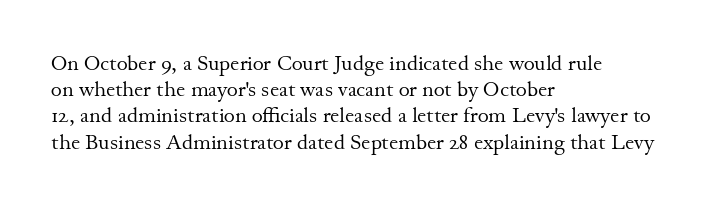
Q: Is the text bold? A: No.
Q: Is the text italic (slanted)? A: No, it is upright.
Q: Is the text underlined? A: No.
Q: How is the paragraph aligned? A: Left-aligned.
Q: Is the spacing between letters normal or unusually wide? A: Normal.
Q: Is the spacing between lines tight, normal or loose? A: Normal.
